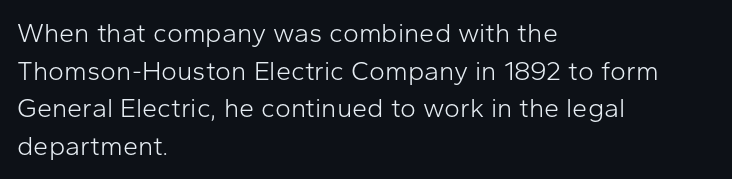
Q: Is the text bold? A: No.
Q: Is the text italic (slanted)? A: No, it is upright.
Q: Is the text underlined? A: No.
Q: How is the paragraph aligned? A: Left-aligned.
Q: Is the spacing between letters normal or unusually wide? A: Normal.
Q: Is the spacing between lines tight, normal or loose? A: Normal.
